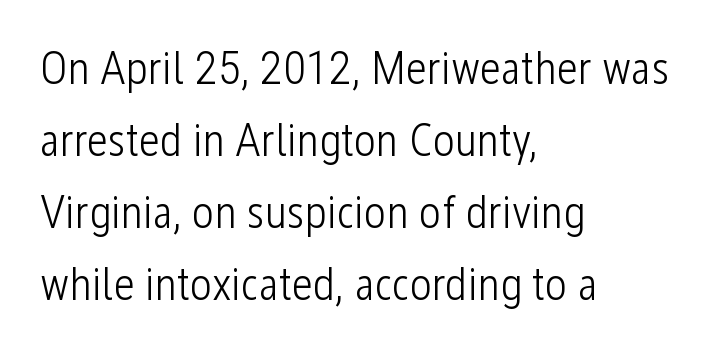
The image shows 47 px light, condensed sans-serif type, upright; set left-aligned, normal line spacing (1.53x), normal letter spacing, not underlined; low stroke contrast and a medium x-height.
